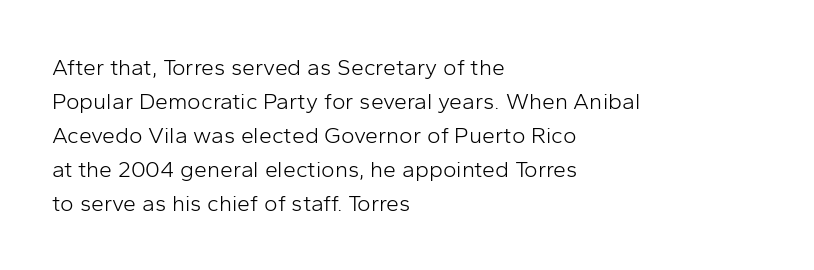
{"italic": "no", "bold": "no", "underline": "no", "align": "left", "line_spacing": "normal", "line_spacing_ratio": 1.48, "letter_spacing": "normal", "letter_spacing_em": 0.0, "glyph_px": 23}
